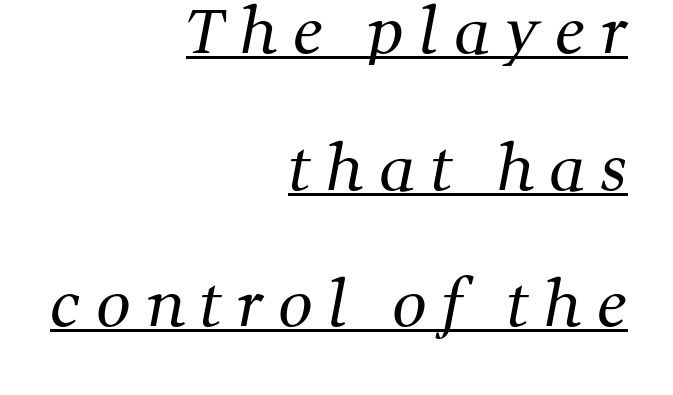
The string is rendered with underlining switched on. The rendering uses natural spacing where letterforms have individual widths. Line ends are locked; line starts wander. Quick note: interline space is abundant. The face used here is seriffed, in the tradition of book romans. No chunkiness to these letters — they're not bold.
